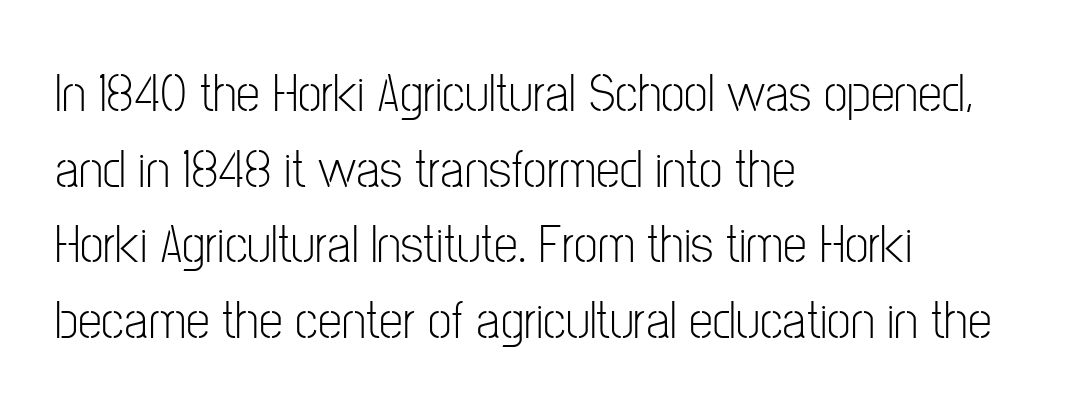
Q: Is the text bold? A: No.
Q: Is the text italic (slanted)? A: No, it is upright.
Q: Is the typeface a serif or a sans-serif typeface? A: Sans-serif.
Q: Is the text underlined? A: No.
Q: How is the paragraph aligned? A: Left-aligned.
Q: Is the spacing between letters normal or unusually wide? A: Normal.
Q: Is the spacing between lines tight, normal or loose? A: Normal.
Q: Width (condensed, normal, or wide)? A: Condensed.
Q: Stroke contrast? A: Low.
Q: x-height? A: Medium.
Q: Monospaced? A: No.
